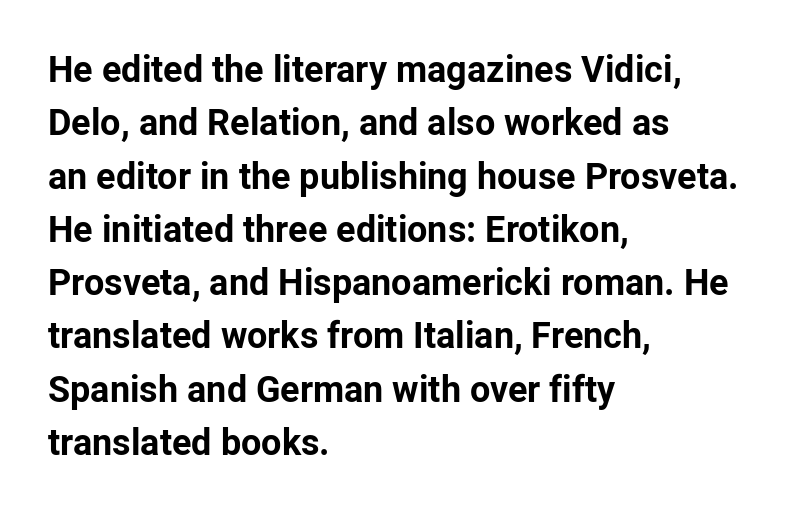
{"serif": "no", "italic": "no", "bold": "yes", "weight": "bold", "width": "normal", "stroke_contrast": "low", "x_height": "medium", "monospaced": "no", "underline": "no", "align": "left", "line_spacing": "normal", "line_spacing_ratio": 1.48, "letter_spacing": "normal", "letter_spacing_em": 0.0, "glyph_px": 36}
